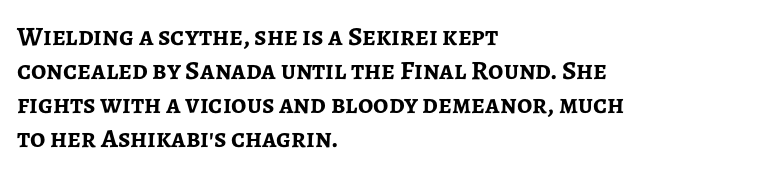
Q: Is the text bold? A: Yes.
Q: Is the text italic (slanted)? A: No, it is upright.
Q: Is the text underlined? A: No.
Q: How is the paragraph aligned? A: Left-aligned.
Q: Is the spacing between letters normal or unusually wide? A: Normal.
Q: Is the spacing between lines tight, normal or loose? A: Normal.
